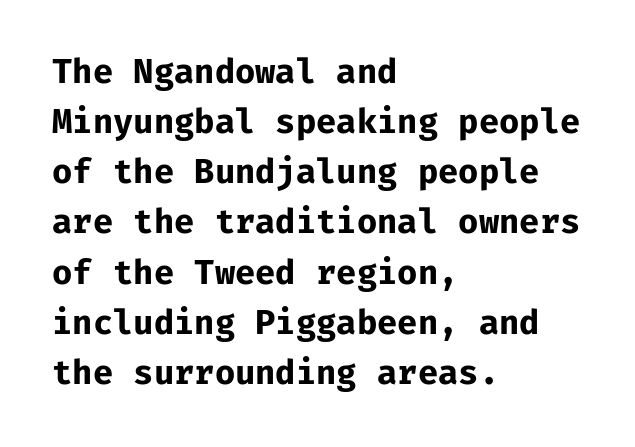
The image shows 33 px bold sans-serif type, upright, monospaced; set left-aligned, normal line spacing (1.52x), normal letter spacing, not underlined; low stroke contrast and a medium x-height.
